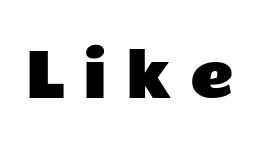
Q: Is the text italic (slanted)? A: No, it is upright.
Q: Is the typeface a serif or a sans-serif typeface? A: Sans-serif.
Q: Is the text underlined? A: No.
Q: Is the spacing between letters normal or unusually wide? A: Unusually wide.
Q: Width (condensed, normal, or wide)? A: Wide.
Q: Stroke contrast? A: Low.
Q: x-height? A: Medium.
Q: Monospaced? A: No.
